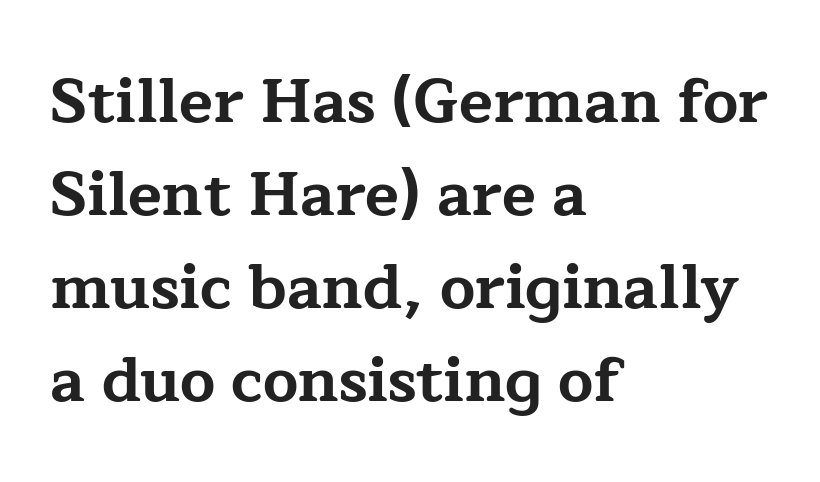
Q: Is the text bold? A: Yes.
Q: Is the text italic (slanted)? A: No, it is upright.
Q: Is the typeface a serif or a sans-serif typeface? A: Serif.
Q: Is the text underlined? A: No.
Q: How is the paragraph aligned? A: Left-aligned.
Q: Is the spacing between letters normal or unusually wide? A: Normal.
Q: Is the spacing between lines tight, normal or loose? A: Normal.
Q: Width (condensed, normal, or wide)? A: Wide.
Q: Stroke contrast? A: Low.
Q: x-height? A: Medium.
Q: Monospaced? A: No.
